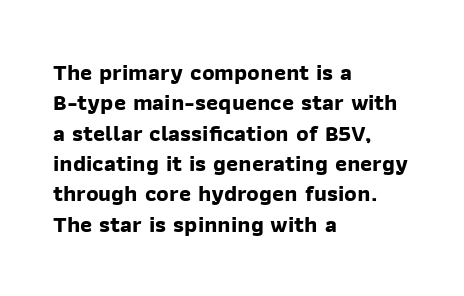
{"bold": "yes", "underline": "no", "align": "left", "line_spacing": "normal", "line_spacing_ratio": 1.32, "letter_spacing": "normal", "letter_spacing_em": 0.0, "glyph_px": 23}
